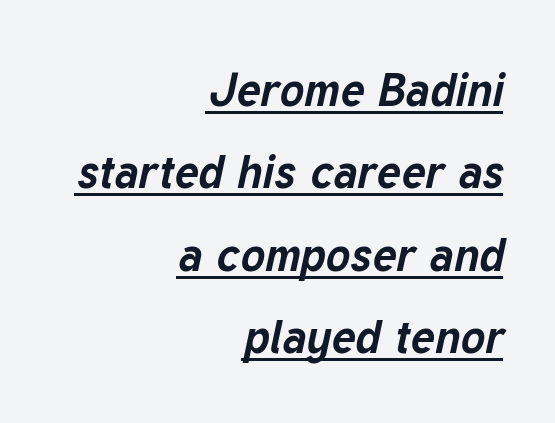
{"italic": "yes", "lean": "right", "slant_degrees": 12, "bold": "yes", "weight": "bold", "width": "normal", "stroke_contrast": "low", "x_height": "medium", "monospaced": "no", "underline": "yes", "align": "right", "line_spacing_ratio": 1.79, "letter_spacing": "normal", "letter_spacing_em": 0.0, "glyph_px": 46}
